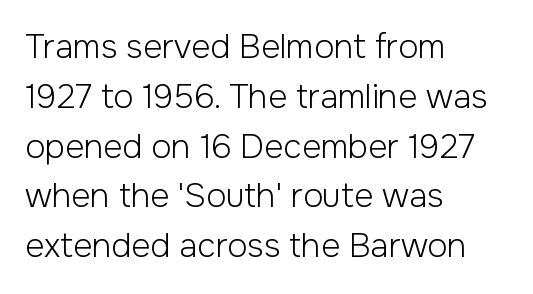
Just letters on the line, the space beneath them empty. Left-aligned paragraph, ragged on the right. No italicization has been applied; the sample stays upright. This sample uses a sans-serif face. Heaviness? Minimal to ordinary, like unemphasized prose.
